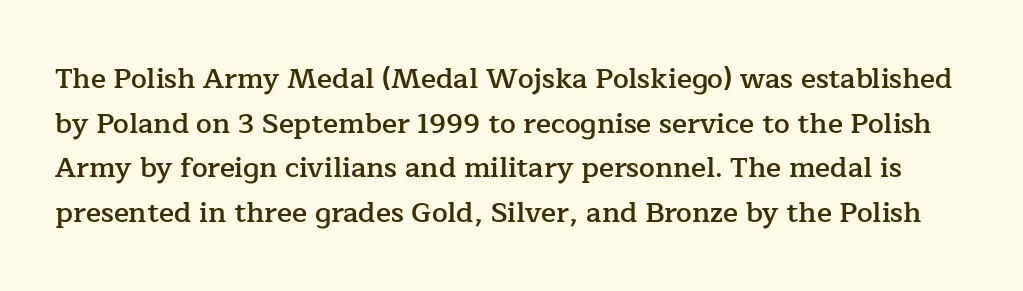
The type is set solid horizontally, with unmodified tracking. Quick note: interline space is typical. Is this a sans? No — the strokes have serifs. On the weight axis this lands at semibold, roughly 600. These lines were composed using upright roman letters. The space directly below the letters is spotless.
